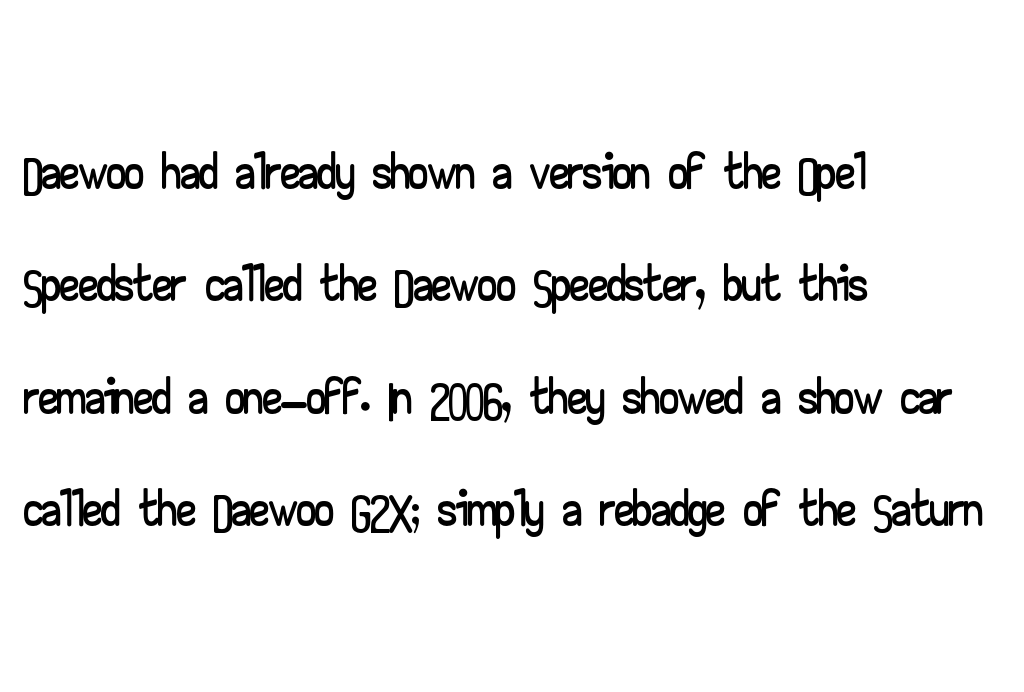
Here the designer chose a conventional face with non-uniform glyph widths. Caption: standard tracking, unaltered. This sample is left-justified, so line endings fall wherever the words run out. Compared with typical paragraphs, the rows here are spaced about the same. Does the type have serifs? No, each stem ends abruptly.
